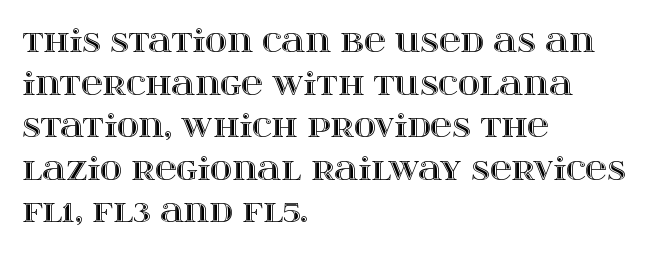
Where is the straight margin? On the left. The specimen omits any rule beneath the text block's lines. The axis of the letterforms is exactly vertical. Vertical spacing — default. The type is set solid horizontally, with unmodified tracking.
